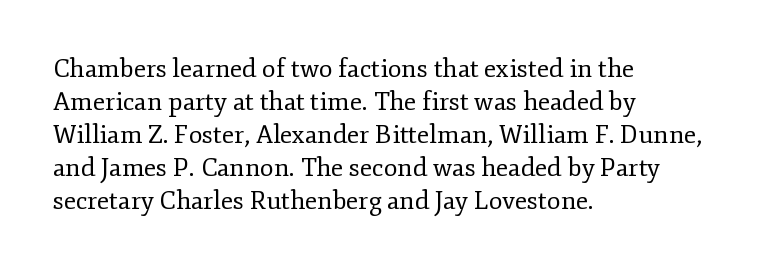
The setting favours the left margin, as ordinary paragraphs usually do. The letters stand upright; this is a roman face. Does the leading feel generous? No, just average. The passage shown has conventional tracking throughout. Each stroke keeps to a modest, everyday thickness or less.
